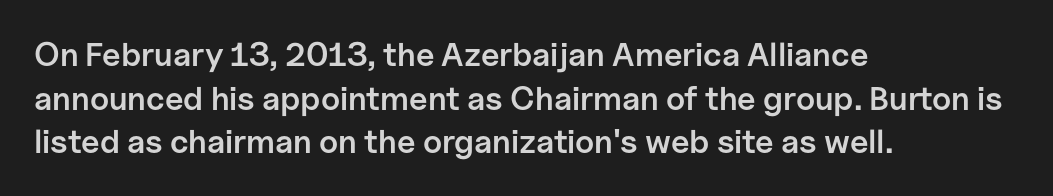
The type family on display is of the sans-serif kind. The lettering stays uniformly vertical, giving the passage a roman look. Students, this is semibold: more ink than regular, less than bold. This sample has the flowing, uneven cadence of proportional lettering. This rendering leaves character spacing at its baseline value. Line starts are locked; line ends wander.
